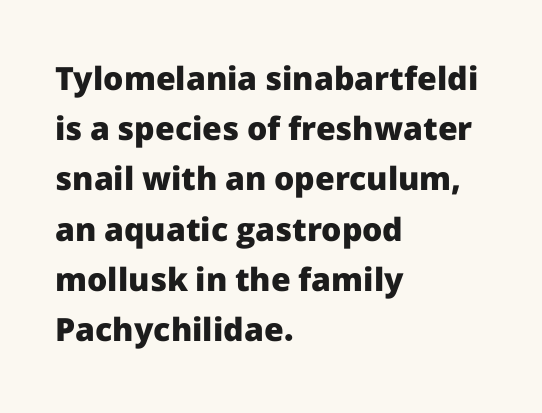
Does the type have serifs? No, each stem ends abruptly. The tracking reads as untouched default to a designer's eye. This sample is left-justified, so line endings fall wherever the words run out. These lines are rendered in a variable-pitch font. Students, observe: this is what conventionally led text looks like.
